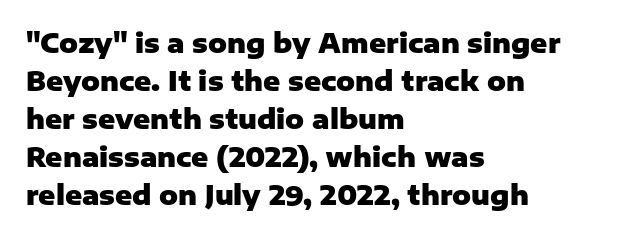
The image shows 26 px bold type, upright; set left-aligned, normal line spacing (1.46x), normal letter spacing, not underlined.
